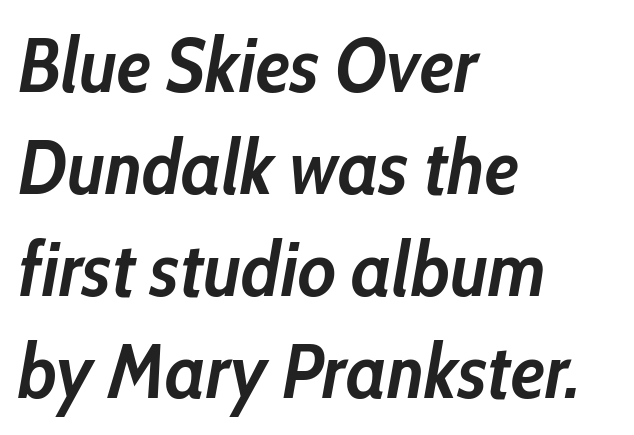
These lines carry a lot of weight — the face is fully bold. Character widths vary here, with narrow letters taking less room than wide ones. Layout note: lines flush left. The tracking reads as untouched default to a designer's eye. The text carries the slant typical of an italic or oblique font. The gap between lines stays unmarked.
